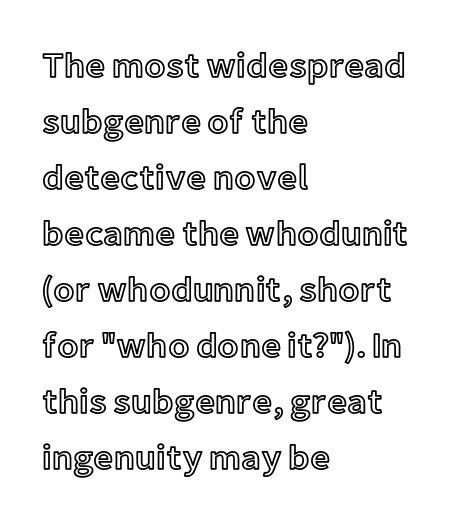
Q: Is the text italic (slanted)? A: No, it is upright.
Q: Is the text underlined? A: No.
Q: How is the paragraph aligned? A: Left-aligned.
Q: Is the spacing between letters normal or unusually wide? A: Normal.
Q: Is the spacing between lines tight, normal or loose? A: Normal.
Q: Width (condensed, normal, or wide)? A: Normal.
Q: x-height? A: Medium.
Q: Monospaced? A: No.
